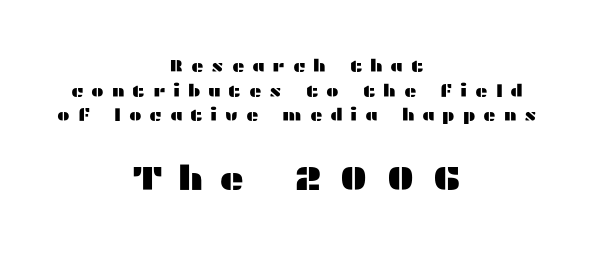
{"serif": "no", "italic": "no", "width": "wide", "stroke_contrast": "medium", "x_height": "medium", "monospaced": "no", "underline": "no", "align": "center", "line_spacing": "normal", "line_spacing_ratio": 1.45, "letter_spacing": "wide", "letter_spacing_em": 0.45, "larger_block": "second", "size_ratio": 2.0, "glyph_px": 34}
